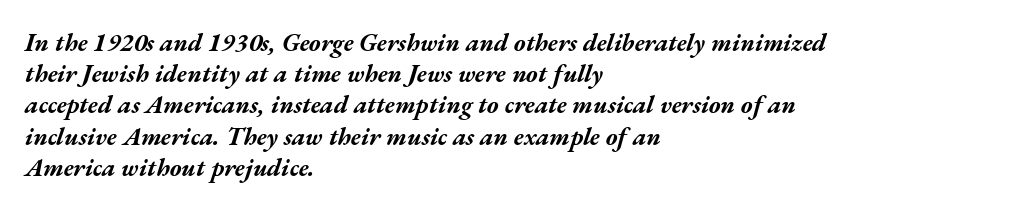
The image shows 25 px bold type, italic (leaning right); set left-aligned, normal line spacing (1.25x), normal letter spacing, not underlined.
